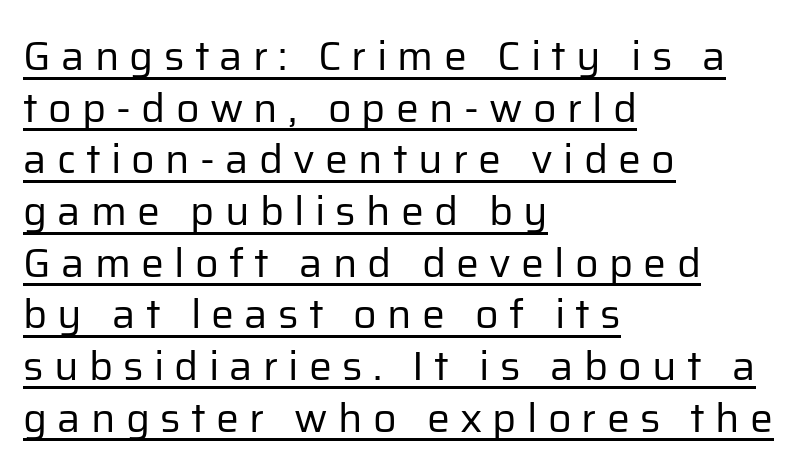
Q: Is the text bold? A: No.
Q: Is the text italic (slanted)? A: No, it is upright.
Q: Is the typeface a serif or a sans-serif typeface? A: Sans-serif.
Q: Is the text underlined? A: Yes.
Q: How is the paragraph aligned? A: Left-aligned.
Q: Is the spacing between letters normal or unusually wide? A: Unusually wide.
Q: Is the spacing between lines tight, normal or loose? A: Normal.
Q: Width (condensed, normal, or wide)? A: Normal.
Q: Stroke contrast? A: Low.
Q: x-height? A: Medium.
Q: Monospaced? A: No.
